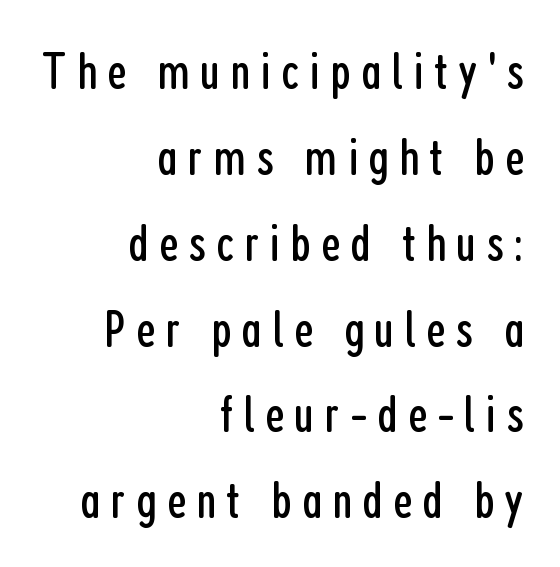
{"serif": "no", "italic": "no", "bold": "no", "weight": "regular", "width": "condensed", "stroke_contrast": "low", "x_height": "medium", "monospaced": "no", "underline": "no", "align": "right", "line_spacing": "normal", "line_spacing_ratio": 1.62, "glyph_px": 53}
